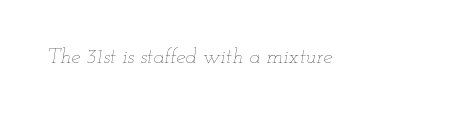
Q: Is the text bold? A: No.
Q: Is the text italic (slanted)? A: Yes, it leans right by about 12 degrees.
Q: Is the text underlined? A: No.
Q: Is the spacing between letters normal or unusually wide? A: Normal.
